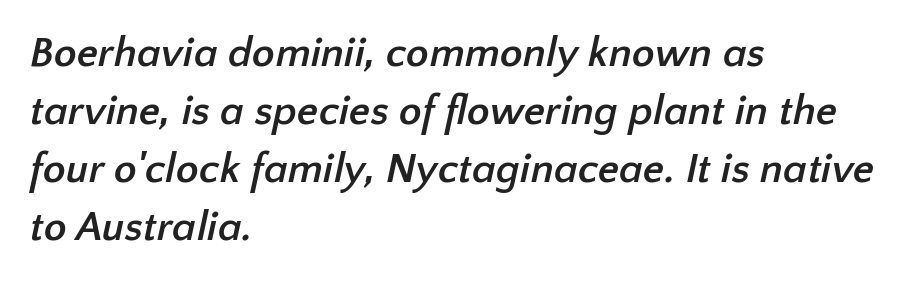
{"serif": "no", "bold": "yes", "weight": "semibold", "width": "normal", "stroke_contrast": "low", "x_height": "medium", "monospaced": "no", "underline": "no", "align": "left", "line_spacing": "normal", "line_spacing_ratio": 1.38, "letter_spacing": "normal", "letter_spacing_em": 0.0, "glyph_px": 42}
